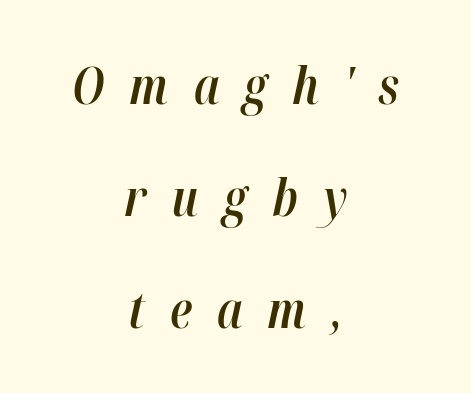
The image shows 51 px semibold, condensed type, italic (leaning right); set centered, loose line spacing (2.2x), unusually wide letter spacing (+0.49 em), not underlined; high stroke contrast and a medium x-height.
